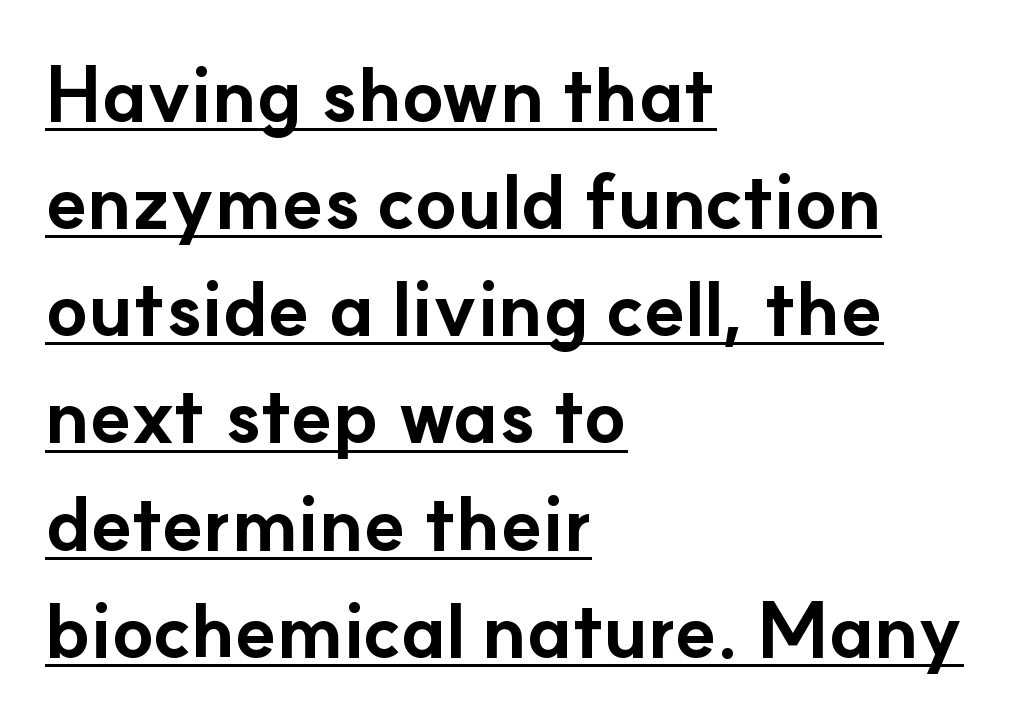
The image shows 76 px bold sans-serif type, upright; set left-aligned, normal line spacing (1.41x), normal letter spacing, underlined; low stroke contrast and a small x-height.
